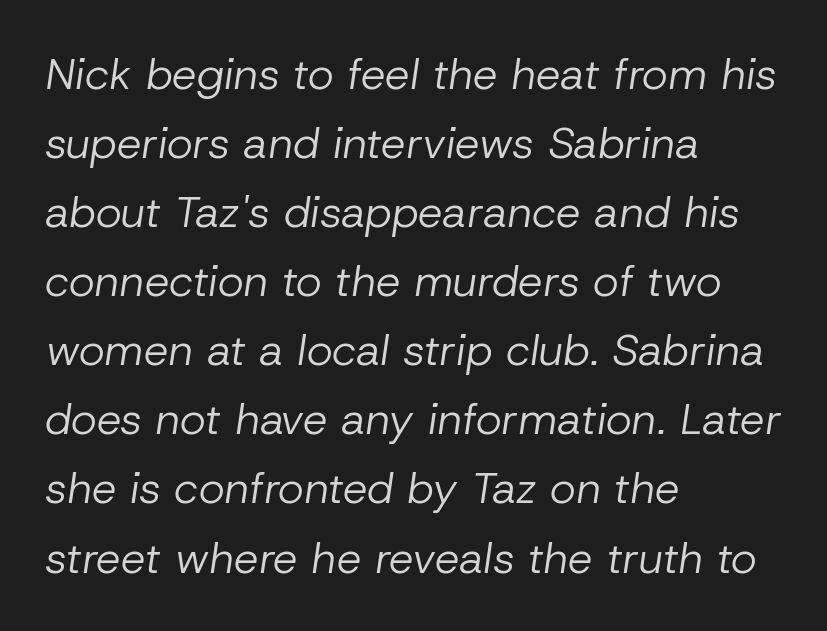
{"italic": "yes", "lean": "right", "slant_degrees": 8, "bold": "no", "weight": "regular", "width": "normal", "stroke_contrast": "low", "x_height": "medium", "monospaced": "no", "underline": "no", "align": "left", "line_spacing": "normal", "line_spacing_ratio": 1.57, "letter_spacing": "normal", "letter_spacing_em": 0.0, "glyph_px": 44}
